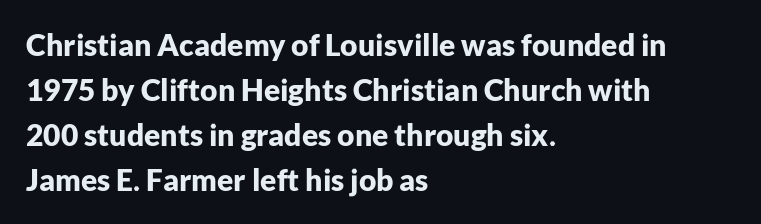
{"serif": "no", "italic": "no", "bold": "yes", "weight": "bold", "width": "normal", "stroke_contrast": "low", "x_height": "medium", "monospaced": "no", "underline": "no", "align": "left", "line_spacing": "normal", "line_spacing_ratio": 1.5, "letter_spacing": "normal", "letter_spacing_em": 0.0, "glyph_px": 30}
